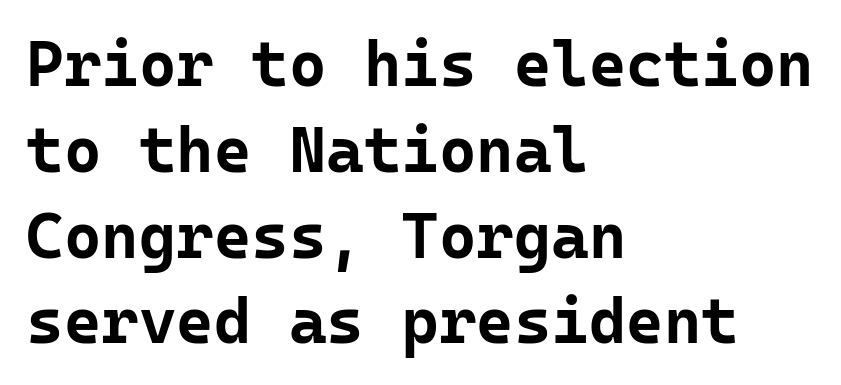
Q: Is the text bold? A: Yes.
Q: Is the text italic (slanted)? A: No, it is upright.
Q: Is the typeface a serif or a sans-serif typeface? A: Sans-serif.
Q: Is the text underlined? A: No.
Q: How is the paragraph aligned? A: Left-aligned.
Q: Is the spacing between letters normal or unusually wide? A: Normal.
Q: Is the spacing between lines tight, normal or loose? A: Normal.
Q: Width (condensed, normal, or wide)? A: Normal.
Q: Stroke contrast? A: Low.
Q: x-height? A: Medium.
Q: Monospaced? A: Yes.
